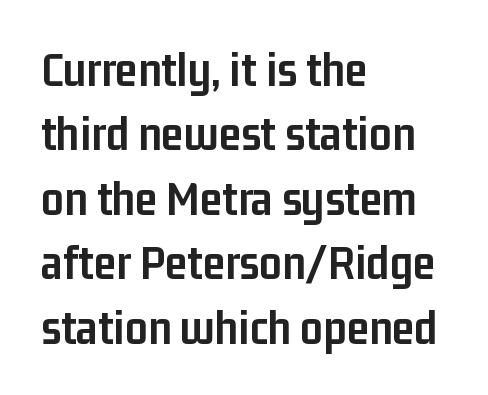
{"serif": "no", "italic": "no", "bold": "yes", "weight": "semibold", "width": "condensed", "stroke_contrast": "low", "x_height": "medium", "monospaced": "no", "underline": "no", "align": "left", "line_spacing": "normal", "line_spacing_ratio": 1.29, "letter_spacing": "normal", "letter_spacing_em": 0.0, "glyph_px": 50}
